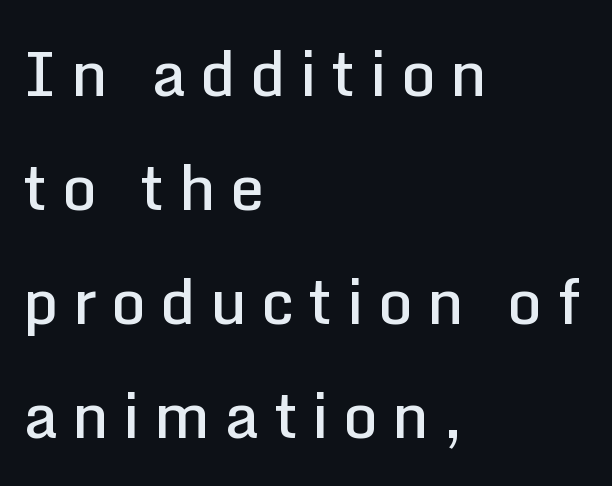
{"serif": "no", "italic": "no", "bold": "semi", "weight": "semibold", "width": "normal", "stroke_contrast": "low", "x_height": "medium", "monospaced": "no", "underline": "no", "align": "left", "line_spacing_ratio": 1.84, "letter_spacing": "wide", "letter_spacing_em": 0.22, "glyph_px": 62}
